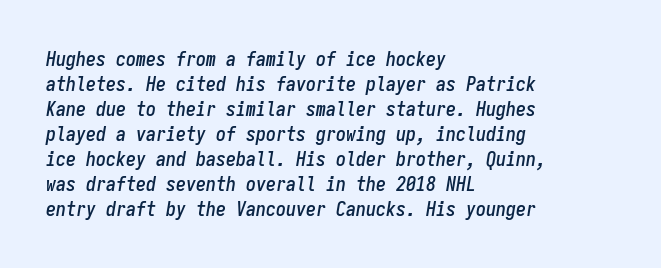
{"italic": "yes", "lean": "right", "slant_degrees": 9, "underline": "no", "align": "left", "line_spacing": "normal", "line_spacing_ratio": 1.25, "letter_spacing": "normal", "letter_spacing_em": 0.0, "glyph_px": 20}
